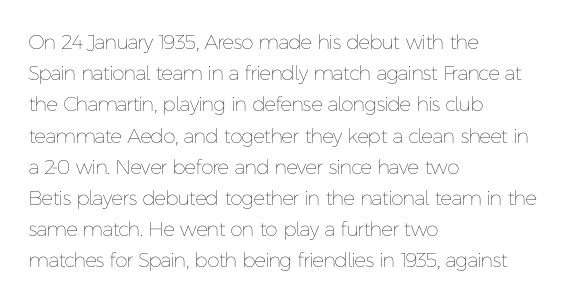
The image shows 20 px text type, upright; set left-aligned, normal line spacing (1.56x), normal letter spacing, not underlined.
